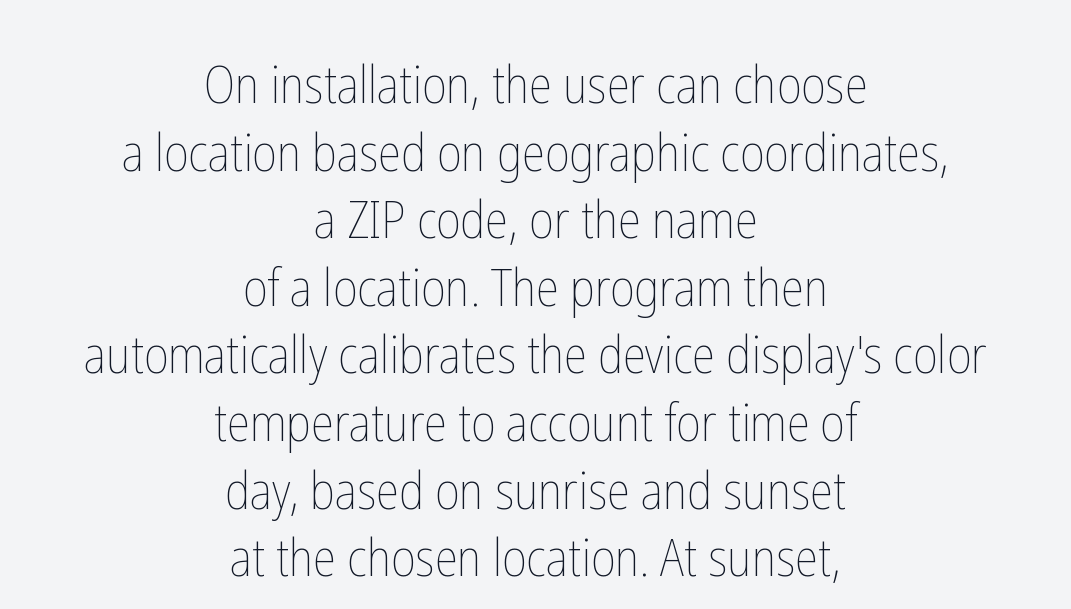
Vertical strokes here are truly vertical. The letters look calm and open, with moderate or lighter stems. Line starts and ends both wander, symmetrically. Decoration check: the copy has no underline. The rendering uses a moderate line-height, typical for paragraphs.
